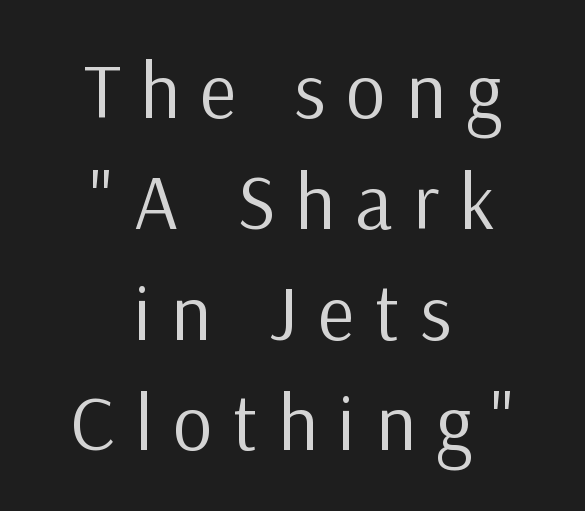
Q: Is the text bold? A: No.
Q: Is the text italic (slanted)? A: No, it is upright.
Q: Is the typeface a serif or a sans-serif typeface? A: Sans-serif.
Q: Is the text underlined? A: No.
Q: How is the paragraph aligned? A: Centered.
Q: Is the spacing between letters normal or unusually wide? A: Unusually wide.
Q: Is the spacing between lines tight, normal or loose? A: Normal.
Q: Width (condensed, normal, or wide)? A: Normal.
Q: Stroke contrast? A: Low.
Q: x-height? A: Medium.
Q: Monospaced? A: No.
